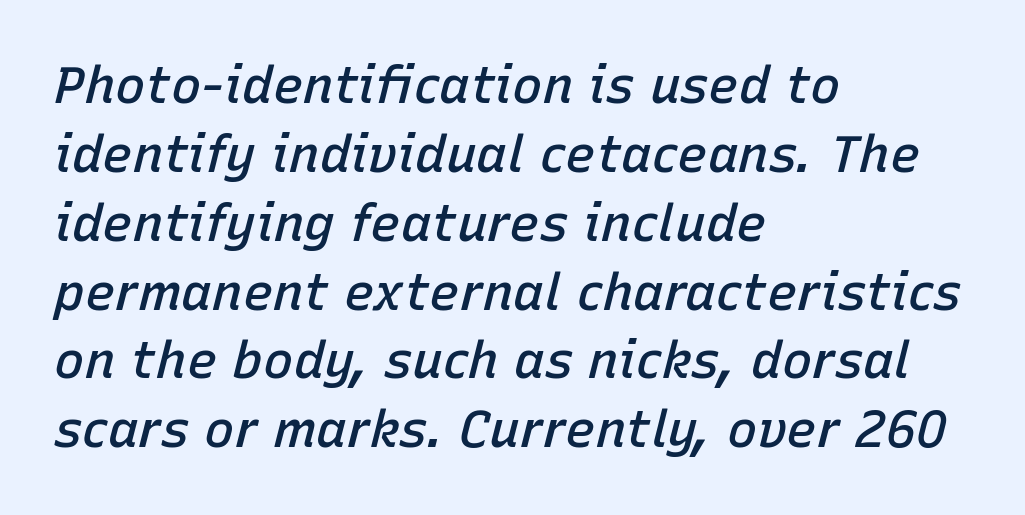
Nobody drew a line under any word here. The rendering uses natural spacing where letterforms have individual widths. Where is the straight margin? On the left. The rendering applies a slant to the glyphs. Nobody touched the tracking dial on this one. Semibold letterforms, between regular and bold.
